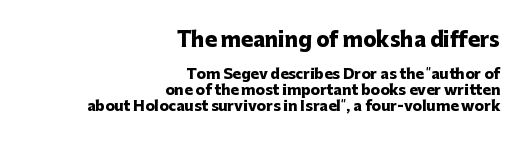
{"italic": "no", "bold": "yes", "underline": "no", "align": "right", "line_spacing": "tight", "line_spacing_ratio": 1.12, "letter_spacing": "normal", "letter_spacing_em": 0.0, "larger_block": "first", "size_ratio": 1.43, "glyph_px": 20}
